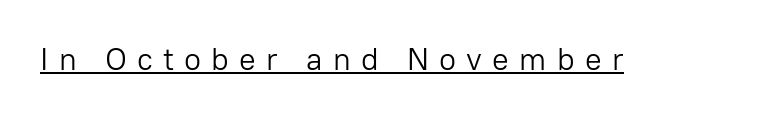
{"serif": "no", "italic": "no", "bold": "no", "weight": "light", "width": "normal", "stroke_contrast": "low", "x_height": "medium", "monospaced": "no", "underline": "yes", "letter_spacing": "wide", "letter_spacing_em": 0.33, "glyph_px": 31}
